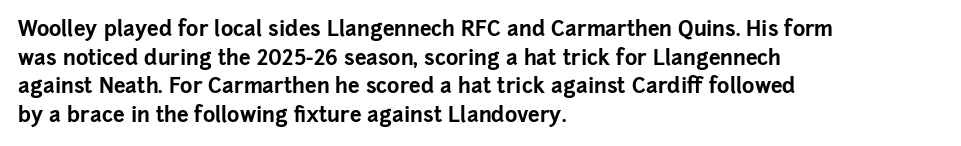
Notice how descenders clear the ascenders below comfortably — that's standard leading. Clear beneath every line of the passage. These lines are set flush left with a ragged right edge. The type sits square on the baseline with zero lean. Each word holds together tightly as a unit, with standard inter-letter gaps.
